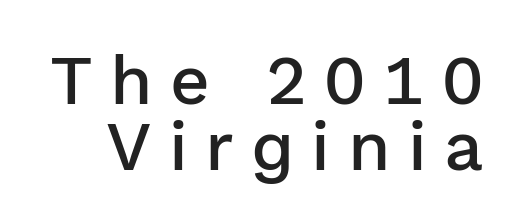
The image shows 69 px semibold sans-serif type, upright; set tight line spacing (0.96x), unusually wide letter spacing (+0.25 em), not underlined; low stroke contrast and a medium x-height.
